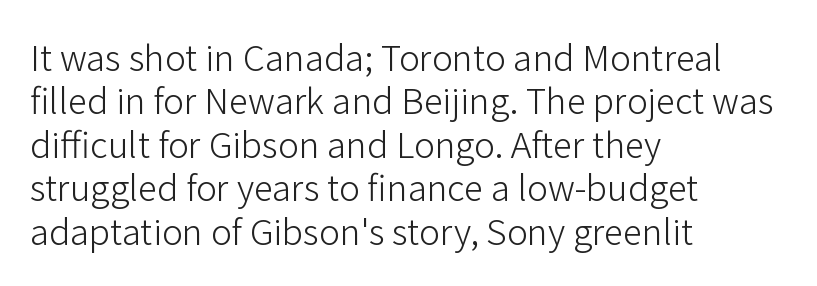
Q: Is the text bold? A: No.
Q: Is the text italic (slanted)? A: No, it is upright.
Q: Is the typeface a serif or a sans-serif typeface? A: Sans-serif.
Q: Is the text underlined? A: No.
Q: How is the paragraph aligned? A: Left-aligned.
Q: Is the spacing between letters normal or unusually wide? A: Normal.
Q: Width (condensed, normal, or wide)? A: Normal.
Q: Stroke contrast? A: Low.
Q: x-height? A: Medium.
Q: Monospaced? A: No.
